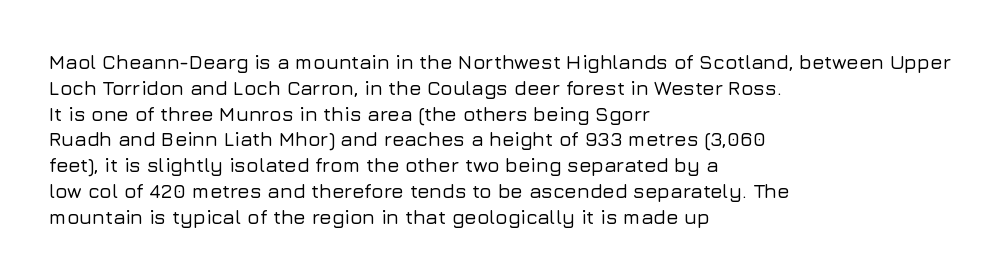
The image shows 20 px text type, upright; set left-aligned, normal line spacing (1.29x), normal letter spacing, not underlined.
